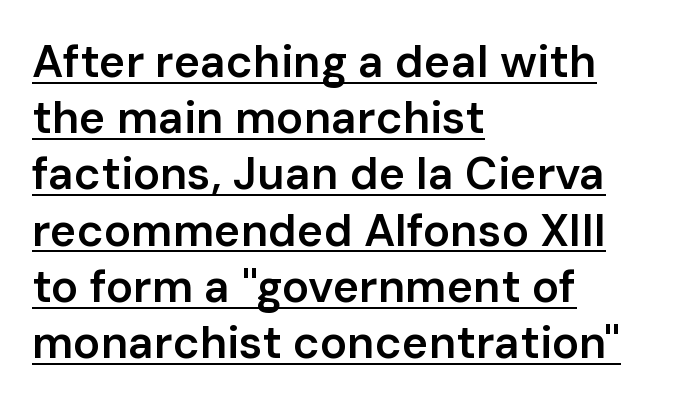
A typesetter would call this leading conventional body-copy spacing. The face used here appears with an underline applied. The rendering anchors every line to the left-hand side. Stroke terminals: plain, sans-serif. Students, note that the glyphs here touch the page at normal intervals. Strokes here are thickened, but only to semibold level.
